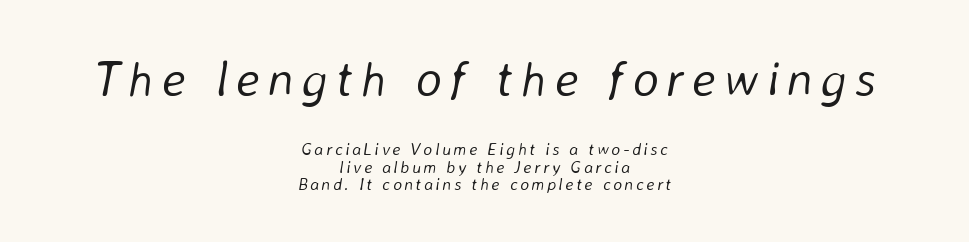
Q: Is the text bold? A: No.
Q: Is the text italic (slanted)? A: Yes, it leans right by about 8 degrees.
Q: Is the text underlined? A: No.
Q: How is the paragraph aligned? A: Centered.
Q: Is the spacing between lines tight, normal or loose? A: Tight.
Q: Which block of text is set in a larger size, the first (top) or the second (bottom)? A: The first (top) one.
Q: Width (condensed, normal, or wide)? A: Normal.
Q: Stroke contrast? A: Low.
Q: x-height? A: Medium.
Q: Monospaced? A: No.
